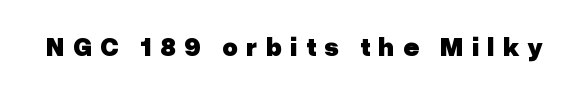
{"italic": "no", "bold": "yes", "underline": "no", "letter_spacing": "wide", "letter_spacing_em": 0.3, "glyph_px": 27}
